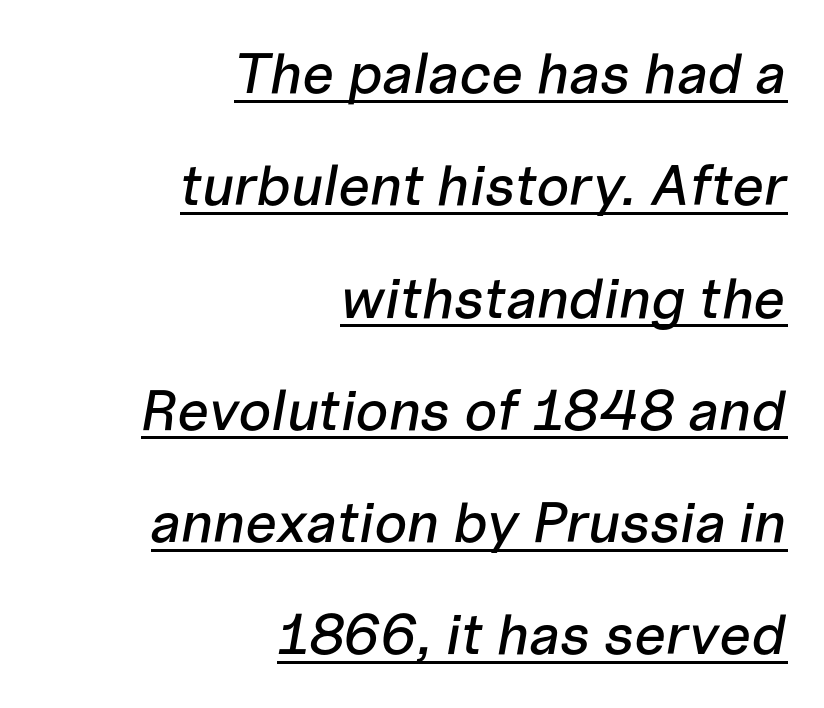
{"italic": "yes", "lean": "right", "slant_degrees": 10, "width": "normal", "stroke_contrast": "low", "x_height": "medium", "monospaced": "no", "underline": "yes", "align": "right", "line_spacing": "loose", "line_spacing_ratio": 1.97, "letter_spacing": "normal", "letter_spacing_em": 0.0, "glyph_px": 57}
